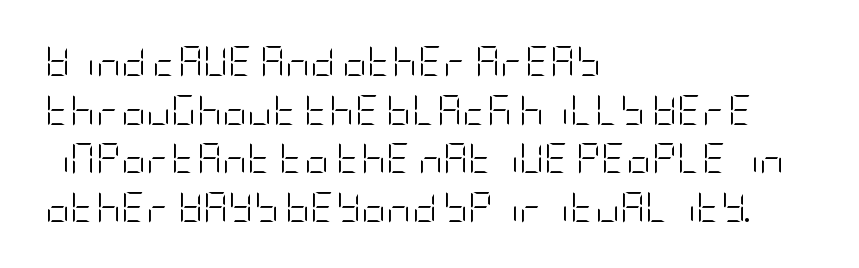
{"serif": "no", "italic": "no", "bold": "no", "weight": "light", "width": "condensed", "stroke_contrast": "low", "x_height": "large", "underline": "no", "align": "left", "line_spacing": "normal", "line_spacing_ratio": 1.57, "letter_spacing": "normal", "letter_spacing_em": 0.0, "glyph_px": 31}
